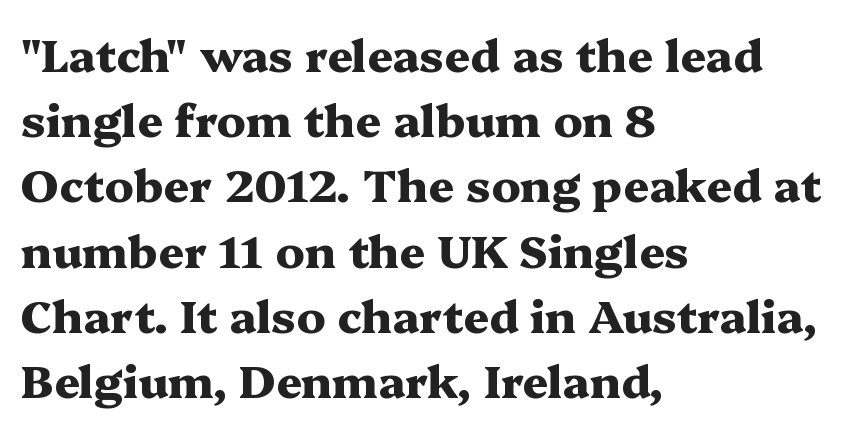
{"serif": "yes", "italic": "no", "bold": "yes", "weight": "heavy", "width": "wide", "stroke_contrast": "medium", "x_height": "medium", "monospaced": "no", "underline": "no", "align": "left", "line_spacing": "normal", "line_spacing_ratio": 1.45, "letter_spacing": "normal", "letter_spacing_em": 0.0, "glyph_px": 45}
